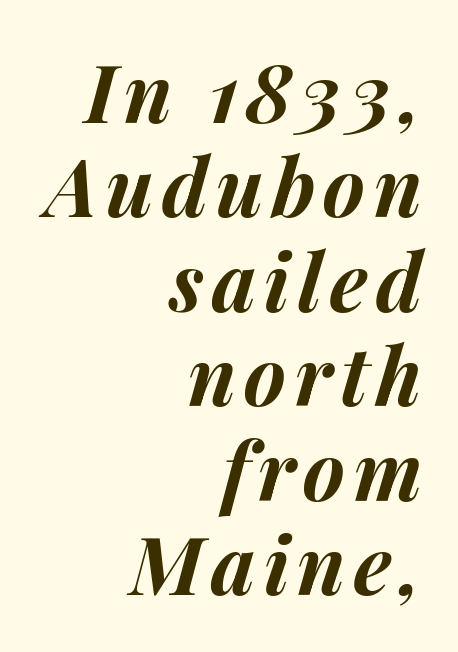
Spacing verdict: proportional, widths tailored to each character. Weight: bold. One-word summary of the alignment: right. Rule under the text: the space is simply empty. Quick note: italic.
